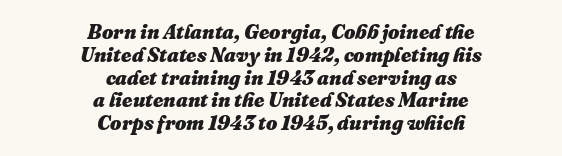
The image shows 20 px bold type, italic (leaning right); set centered, tight line spacing (1.14x), normal letter spacing, not underlined.
